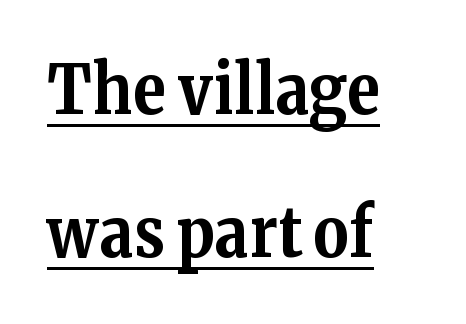
Q: Is the text bold? A: Yes.
Q: Is the text italic (slanted)? A: No, it is upright.
Q: Is the typeface a serif or a sans-serif typeface? A: Serif.
Q: Is the text underlined? A: Yes.
Q: How is the paragraph aligned? A: Left-aligned.
Q: Is the spacing between letters normal or unusually wide? A: Normal.
Q: Is the spacing between lines tight, normal or loose? A: Loose.
Q: Width (condensed, normal, or wide)? A: Normal.
Q: Stroke contrast? A: Medium.
Q: x-height? A: Medium.
Q: Monospaced? A: No.
